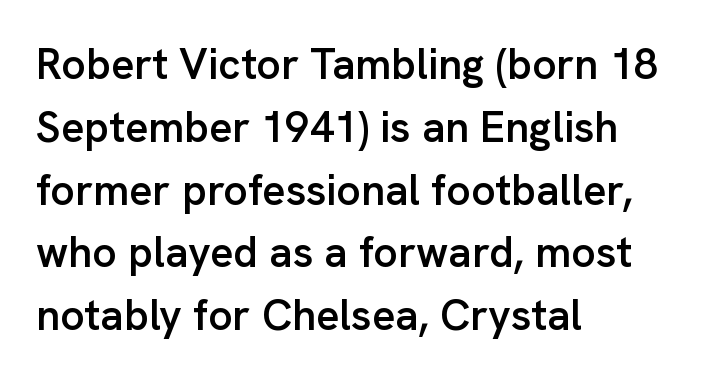
{"serif": "no", "italic": "no", "bold": "semi", "weight": "semibold", "width": "normal", "stroke_contrast": "low", "x_height": "medium", "monospaced": "no", "underline": "no", "align": "left", "line_spacing": "normal", "line_spacing_ratio": 1.46, "letter_spacing": "normal", "letter_spacing_em": 0.0, "glyph_px": 43}
